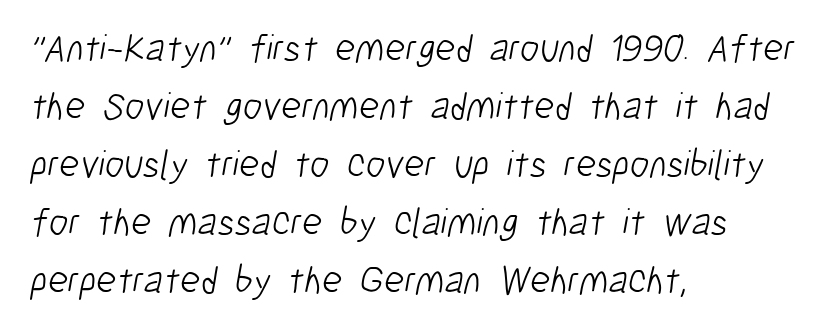
The image shows 39 px light, condensed sans-serif type; set left-aligned, normal line spacing (1.49x), normal letter spacing, not underlined; low stroke contrast and a medium x-height.
